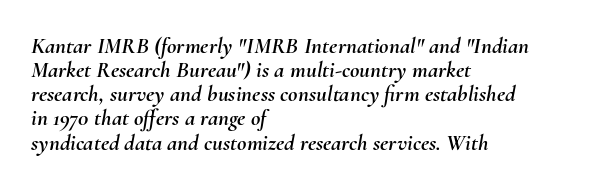
The image shows 23 px text type, italic (leaning right); set left-aligned, tight line spacing (1.05x), normal letter spacing, not underlined.
